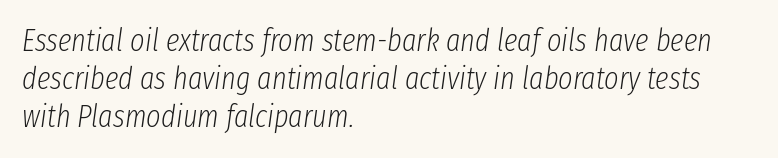
The weight would be labelled regular, book, light, or lighter still. The passage shown is typed in a proportional face where columns would drift. The words here are not underlined. Between one letter and the next there's only the usual sliver of space.
